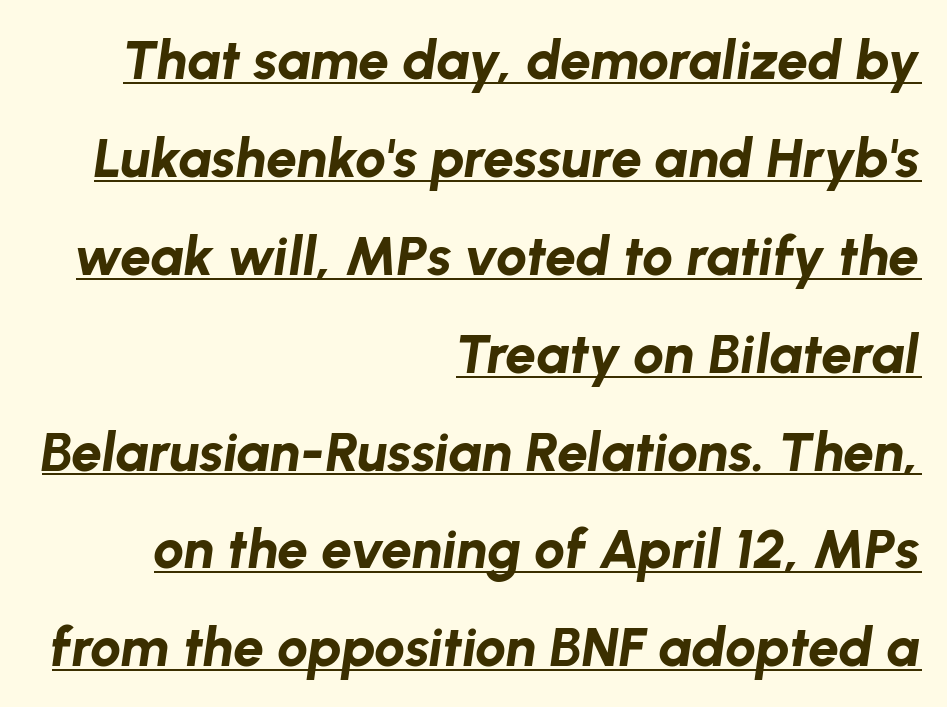
Q: Is the text bold? A: Yes.
Q: Is the text italic (slanted)? A: Yes, it leans right by about 8 degrees.
Q: Is the text underlined? A: Yes.
Q: How is the paragraph aligned? A: Right-aligned.
Q: Is the spacing between letters normal or unusually wide? A: Normal.
Q: Width (condensed, normal, or wide)? A: Normal.
Q: Stroke contrast? A: Low.
Q: x-height? A: Medium.
Q: Monospaced? A: No.
